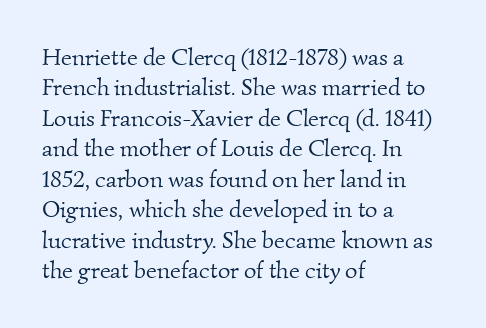
The image shows 24 px text type; set left-aligned, normal line spacing (1.27x), normal letter spacing, not underlined.
